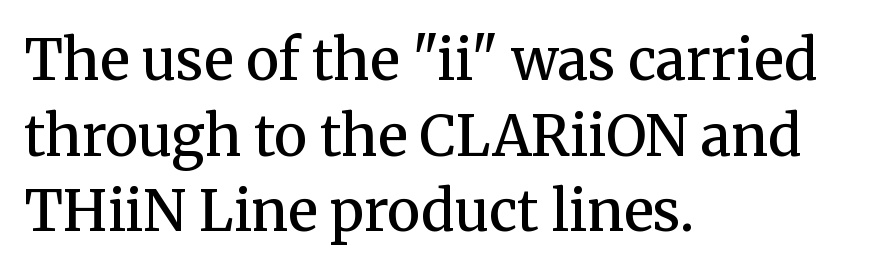
The image shows 56 px semibold serif type, upright; set left-aligned, normal line spacing (1.35x), normal letter spacing, not underlined; medium stroke contrast and a medium x-height.
